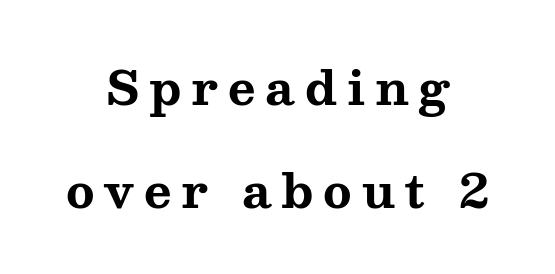
One glance says open: line gaps are wider than usual. Honestly, the letter spacing is so wide it's the main thing you notice. Do the characters align in a grid? No, the font is proportional. This is serif lettering, the kind often seen in printed books. The compositor balanced each line on the midline. The lettering holds an erect, upright posture throughout.
